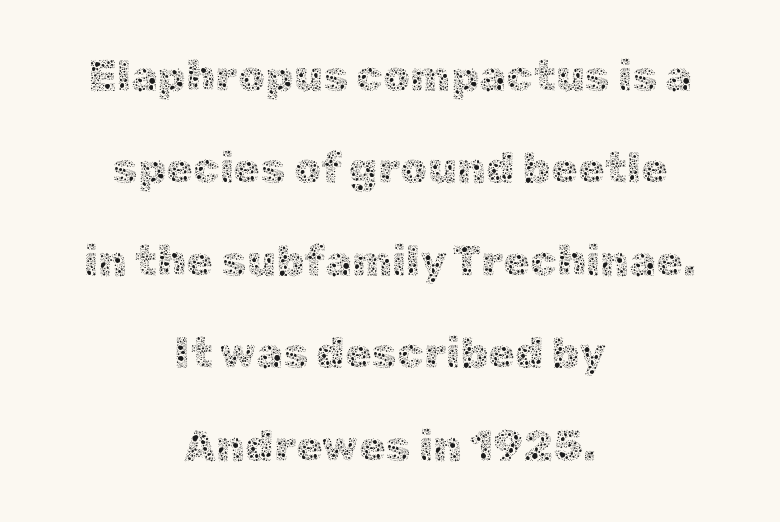
The image shows 43 px thin type, upright; set centered, loose line spacing (2.15x), normal letter spacing, not underlined; a medium x-height.
